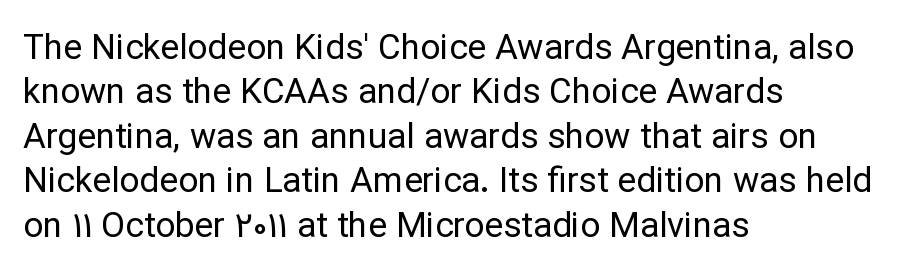
Here the designer chose a conventional face with non-uniform glyph widths. Letters rest on an invisible, unmarked baseline. Words appear dense and cohesive because spacing is normal. The glyphs in this specimen are sans serif.
